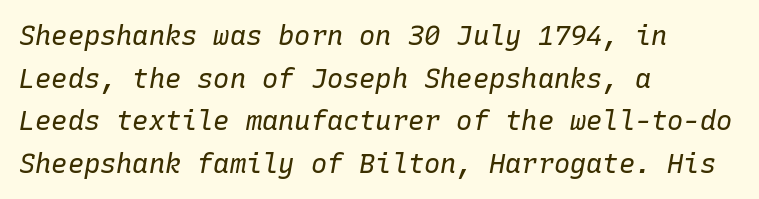
If you measured baseline to baseline, you'd find a middling distance. The specimen reads as italic at a glance. Is the stroke heavy? The answer is a plain regular-or-lighter. Does the copy run flush right? No — it runs flush left. Beneath every word, the page is bare.
